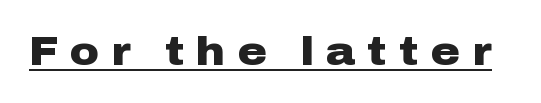
The image shows 40 px heavy, wide sans-serif type, upright; set unusually wide letter spacing (+0.3 em), underlined; low stroke contrast and a medium x-height.
